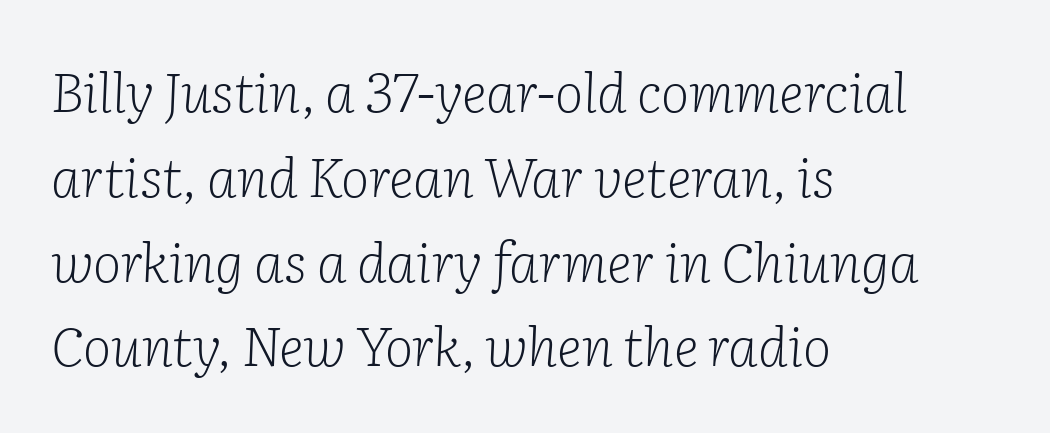
Is the block centered? No — it sits flush against the left margin. Horizontal bands of white between lines are of average thickness. This is not heavy type; no bold has been used. The type family on display is of the serif kind.
